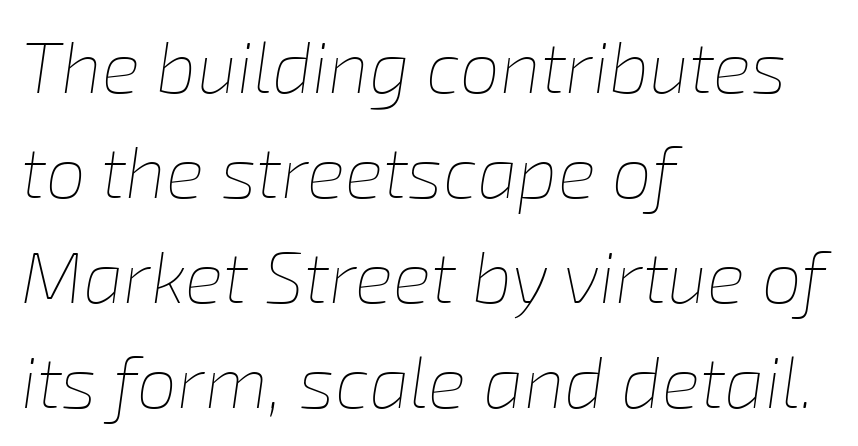
Q: Is the text bold? A: No.
Q: Is the text italic (slanted)? A: Yes, it leans right by about 8 degrees.
Q: Is the text underlined? A: No.
Q: How is the paragraph aligned? A: Left-aligned.
Q: Is the spacing between letters normal or unusually wide? A: Normal.
Q: Is the spacing between lines tight, normal or loose? A: Normal.
Q: Width (condensed, normal, or wide)? A: Normal.
Q: Stroke contrast? A: Low.
Q: x-height? A: Medium.
Q: Monospaced? A: No.
